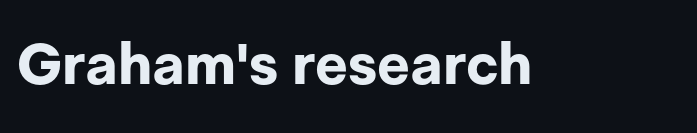
The image shows 57 px bold sans-serif type, upright; set normal letter spacing, not underlined; low stroke contrast and a medium x-height.
